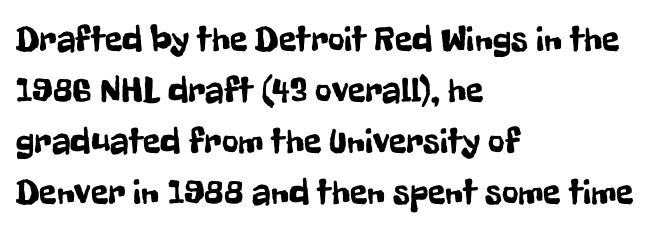
The image shows 36 px condensed sans-serif type, upright; set left-aligned, normal line spacing (1.42x), normal letter spacing, not underlined; low stroke contrast and a medium x-height.
